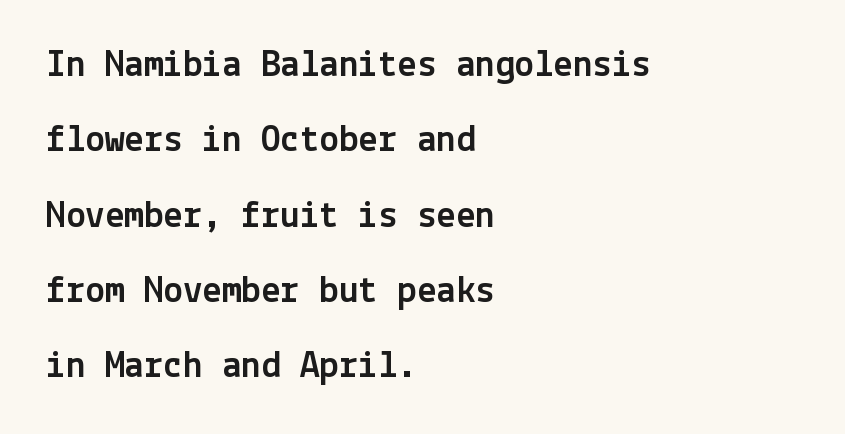
Q: Is the text italic (slanted)? A: No, it is upright.
Q: Is the typeface a serif or a sans-serif typeface? A: Sans-serif.
Q: Is the text underlined? A: No.
Q: How is the paragraph aligned? A: Left-aligned.
Q: Is the spacing between letters normal or unusually wide? A: Normal.
Q: Is the spacing between lines tight, normal or loose? A: Loose.
Q: Width (condensed, normal, or wide)? A: Normal.
Q: x-height? A: Medium.
